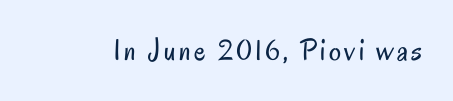
{"serif": "no", "italic": "no", "bold": "no", "weight": "regular", "width": "condensed", "stroke_contrast": "low", "x_height": "small", "monospaced": "no", "underline": "no", "glyph_px": 30}
